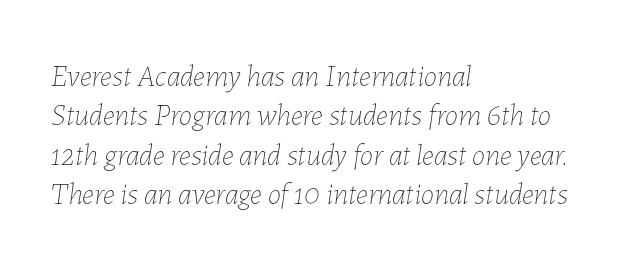
{"italic": "yes", "lean": "right", "slant_degrees": 7, "bold": "no", "weight": "thin", "width": "normal", "stroke_contrast": "low", "x_height": "medium", "monospaced": "no", "underline": "no", "align": "left", "line_spacing": "normal", "line_spacing_ratio": 1.31, "letter_spacing": "normal", "letter_spacing_em": 0.0, "glyph_px": 30}
